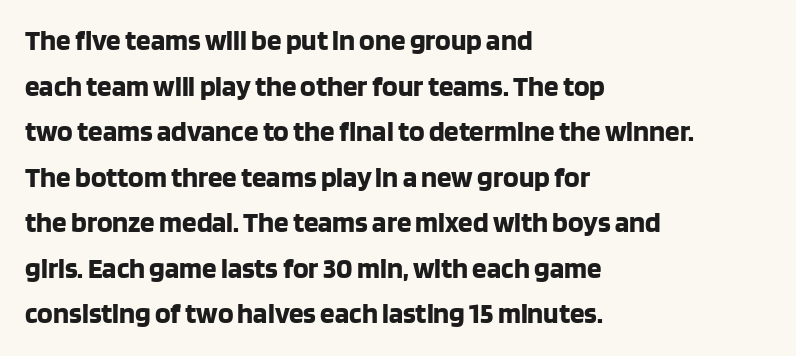
The image shows 29 px bold sans-serif type, upright; set left-aligned, normal line spacing (1.57x), normal letter spacing, not underlined; low stroke contrast and a large x-height.
